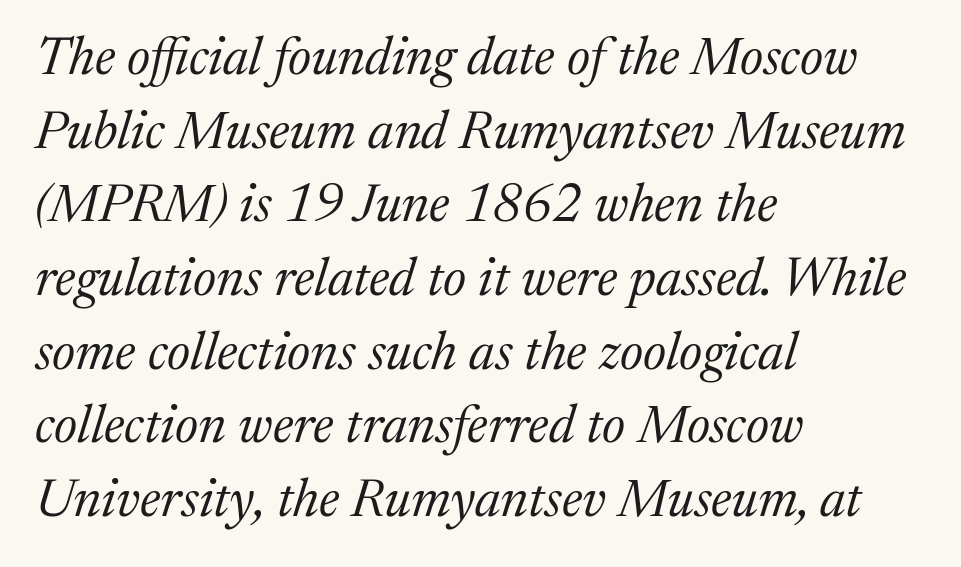
Q: Is the text bold? A: No.
Q: Is the text italic (slanted)? A: Yes, it leans right by about 17 degrees.
Q: Is the typeface a serif or a sans-serif typeface? A: Serif.
Q: Is the text underlined? A: No.
Q: How is the paragraph aligned? A: Left-aligned.
Q: Is the spacing between letters normal or unusually wide? A: Normal.
Q: Is the spacing between lines tight, normal or loose? A: Normal.
Q: Width (condensed, normal, or wide)? A: Normal.
Q: Stroke contrast? A: Medium.
Q: x-height? A: Medium.
Q: Monospaced? A: No.
